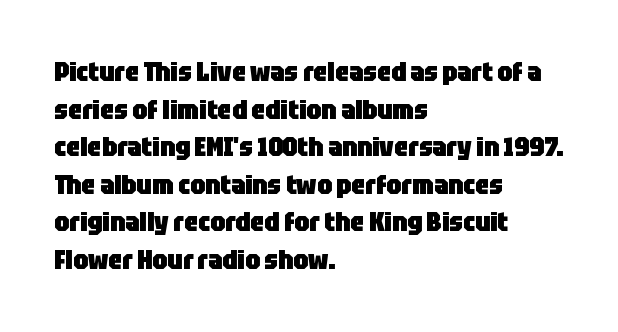
{"italic": "no", "bold": "yes", "underline": "no", "align": "left", "line_spacing": "normal", "line_spacing_ratio": 1.39, "letter_spacing": "normal", "letter_spacing_em": 0.0, "glyph_px": 27}
